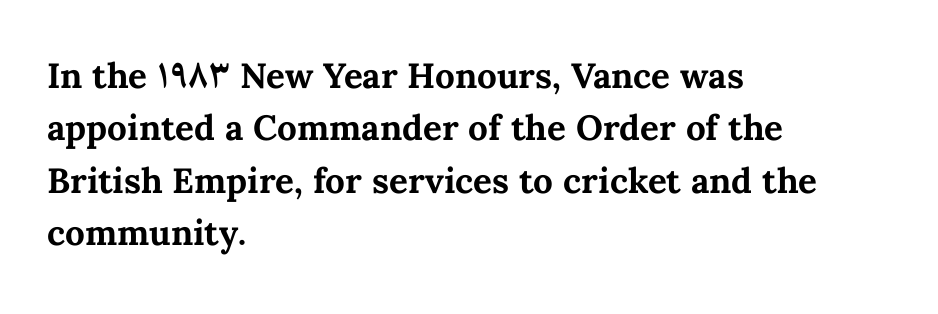
Ordinary non-slanted type is in use. Each word holds together tightly as a unit, with standard inter-letter gaps. Underlining? Definitely not there. Horizontally, the lines are justified to the leading edge only.
